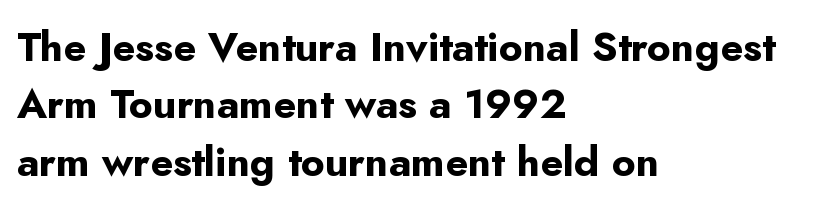
The image shows 41 px bold sans-serif type, upright; set left-aligned, normal line spacing (1.4x), normal letter spacing, not underlined; low stroke contrast and a small x-height.
